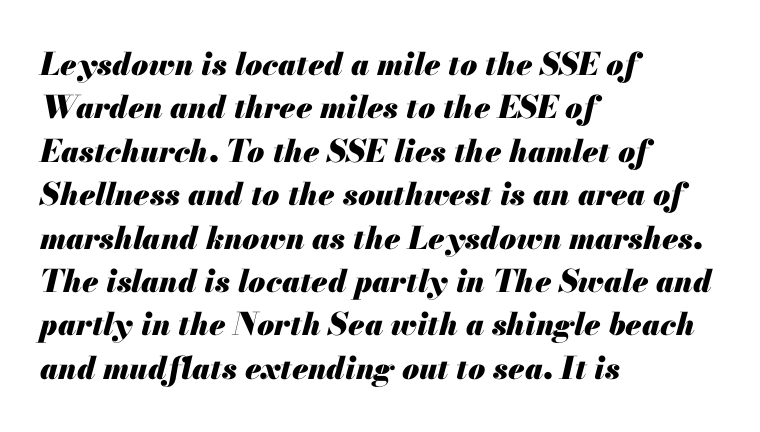
The image shows 31 px heavy type, italic (leaning right); set left-aligned, normal line spacing (1.4x), normal letter spacing, not underlined; medium stroke contrast and a small x-height.
